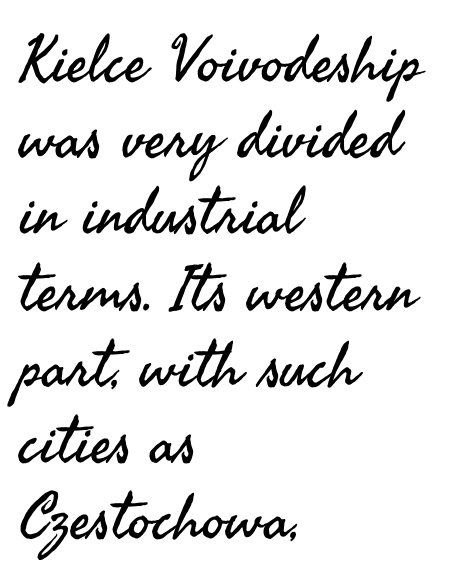
{"serif": "no", "bold": "no", "weight": "regular", "width": "normal", "stroke_contrast": "medium", "x_height": "small", "monospaced": "no", "underline": "no", "align": "left", "line_spacing_ratio": 1.21, "letter_spacing": "normal", "letter_spacing_em": 0.0, "glyph_px": 63}
